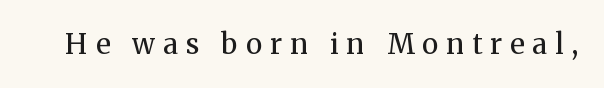
No letter is thick-stroked: the sample isn't bold. Think of a printed novel: that variable character pitch is what you see here. The type sits square on the baseline with zero lean. Words float on clear page, feet unadorned.
